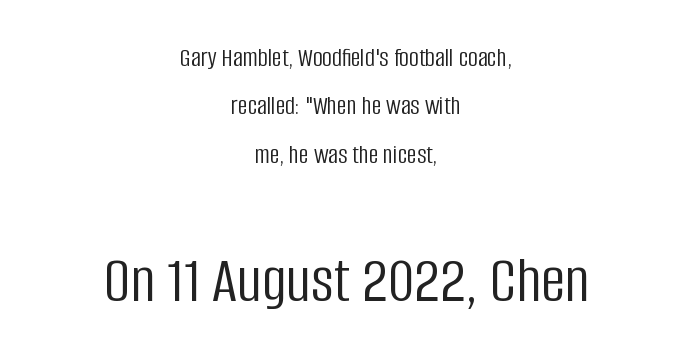
The image shows 67 px light, condensed sans-serif type, upright; set centered, line spacing 1.79x, normal letter spacing, not underlined; the second (bottom) block is 2.48x larger; low stroke contrast and a large x-height.
